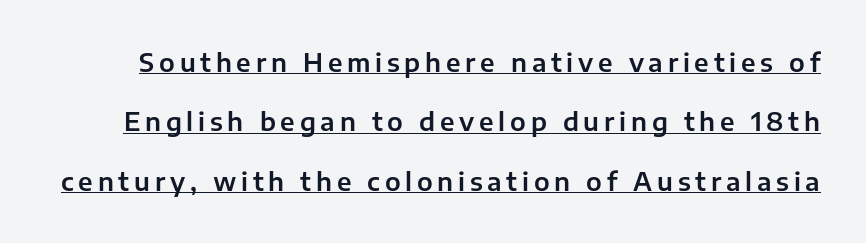
Q: Is the text italic (slanted)? A: No, it is upright.
Q: Is the text underlined? A: Yes.
Q: Is the spacing between lines tight, normal or loose? A: Loose.
